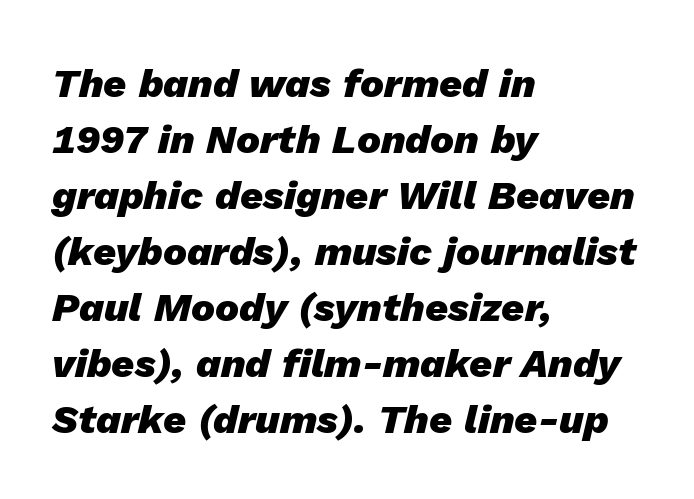
The image shows 40 px heavy type, italic (leaning right); set left-aligned, normal line spacing (1.4x), normal letter spacing, not underlined; low stroke contrast and a medium x-height.
